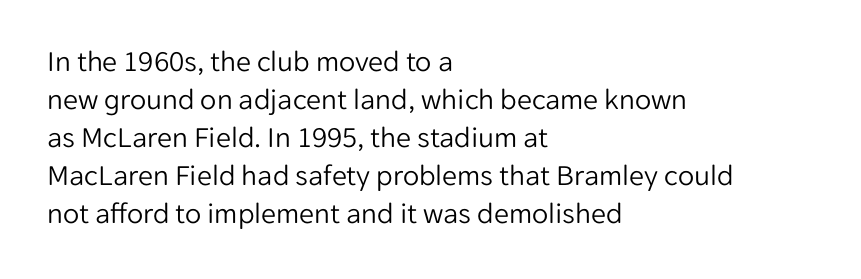
The image shows 30 px light sans-serif type, upright; set left-aligned, normal line spacing (1.27x), normal letter spacing, not underlined; low stroke contrast and a medium x-height.
